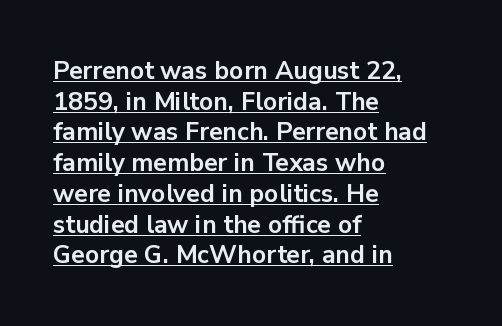
The image shows 25 px bold type, upright; set left-aligned, line spacing 1.23x, normal letter spacing, underlined.
